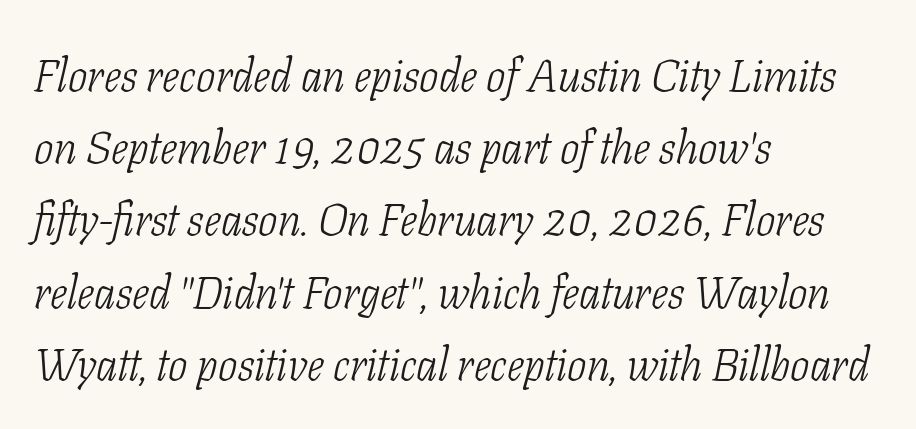
Q: Is the text bold? A: No.
Q: Is the text italic (slanted)? A: Yes, it leans right by about 11 degrees.
Q: Is the typeface a serif or a sans-serif typeface? A: Serif.
Q: Is the text underlined? A: No.
Q: How is the paragraph aligned? A: Left-aligned.
Q: Is the spacing between letters normal or unusually wide? A: Normal.
Q: Is the spacing between lines tight, normal or loose? A: Normal.
Q: Width (condensed, normal, or wide)? A: Condensed.
Q: Stroke contrast? A: Low.
Q: x-height? A: Medium.
Q: Monospaced? A: No.
